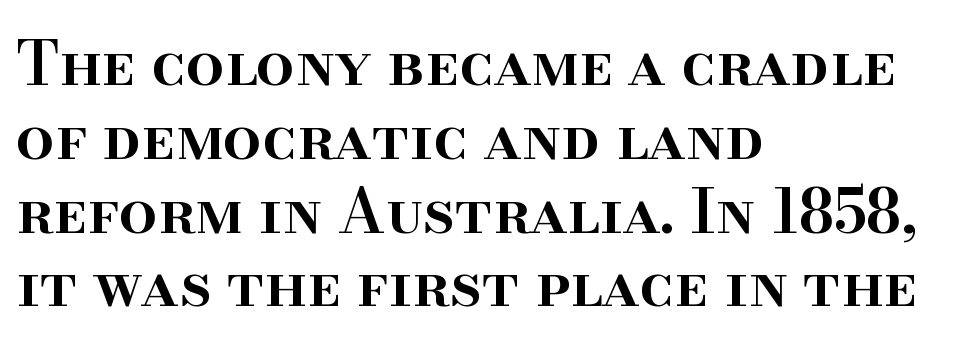
{"serif": "yes", "italic": "no", "bold": "semi", "weight": "semibold", "width": "normal", "stroke_contrast": "high", "x_height": "small", "monospaced": "no", "underline": "no", "align": "left", "line_spacing_ratio": 1.21, "letter_spacing": "normal", "letter_spacing_em": 0.0, "glyph_px": 61}
